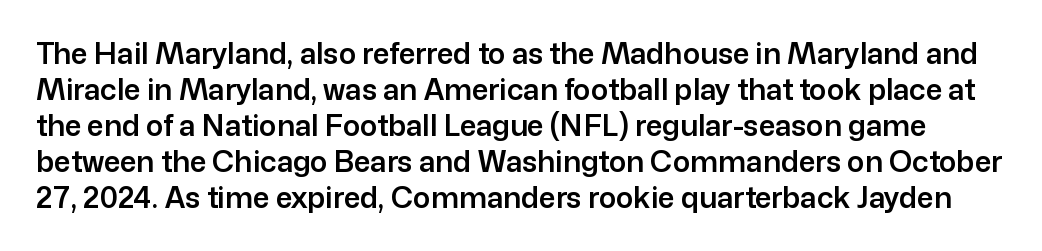
The image shows 29 px sans-serif type, upright; set line spacing 1.24x, normal letter spacing, not underlined; low stroke contrast and a medium x-height.
